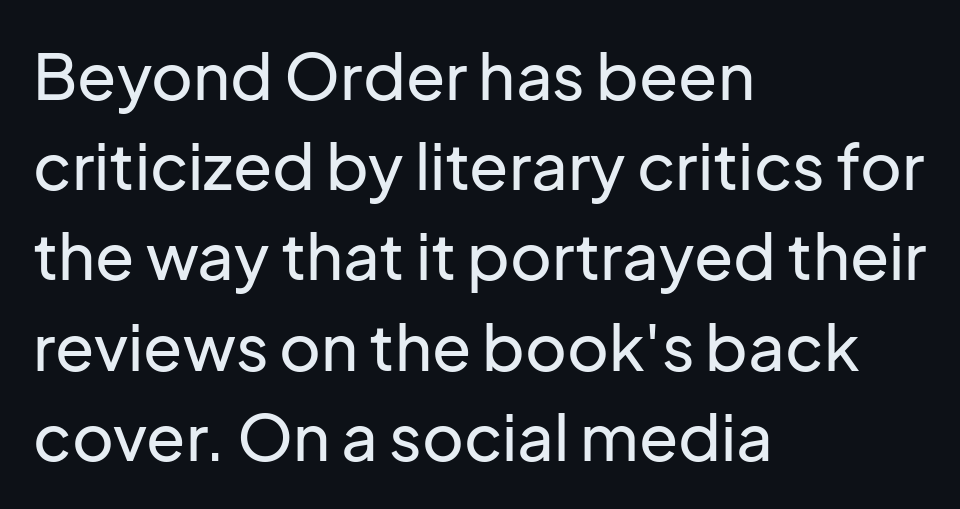
The image shows 64 px sans-serif type, upright; set left-aligned, normal line spacing (1.41x), normal letter spacing, not underlined; low stroke contrast and a medium x-height.
